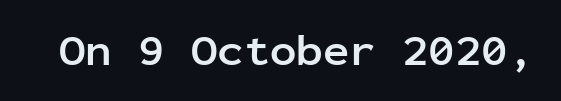
Honestly, there is no underline to notice here at all. Typesetter's note: full bold, strokes at maximum text heaviness. The designer went with a sans here, leaving each stem footless. Standard letterfit; no display-style spreading of the glyphs.
